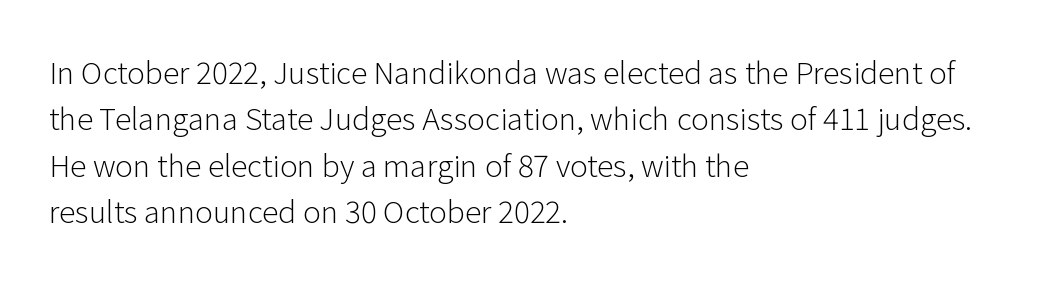
{"serif": "no", "italic": "no", "bold": "no", "weight": "light", "width": "normal", "stroke_contrast": "low", "x_height": "medium", "monospaced": "no", "underline": "no", "align": "left", "line_spacing": "normal", "line_spacing_ratio": 1.55, "letter_spacing": "normal", "letter_spacing_em": 0.0, "glyph_px": 30}
